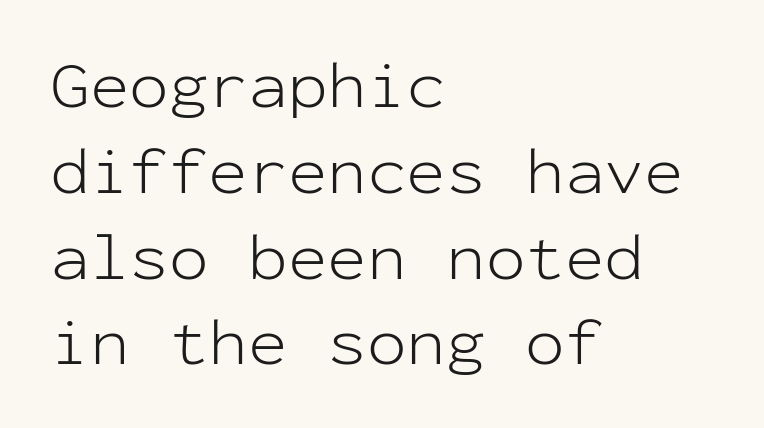
Looks like terminal output: every glyph gets an equal slot. Compared with a typical body face, this is equally light or lighter still. The rag falls on the right side of this text block. Between one letter and the next there's only the usual sliver of space.
